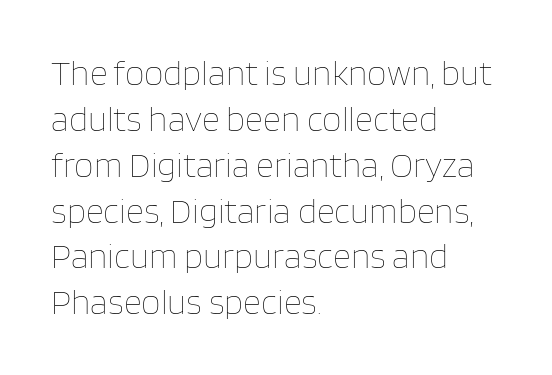
Q: Is the text bold? A: No.
Q: Is the text italic (slanted)? A: No, it is upright.
Q: Is the text underlined? A: No.
Q: How is the paragraph aligned? A: Left-aligned.
Q: Is the spacing between letters normal or unusually wide? A: Normal.
Q: Is the spacing between lines tight, normal or loose? A: Normal.
Q: Width (condensed, normal, or wide)? A: Normal.
Q: Stroke contrast? A: Low.
Q: x-height? A: Large.
Q: Monospaced? A: No.
